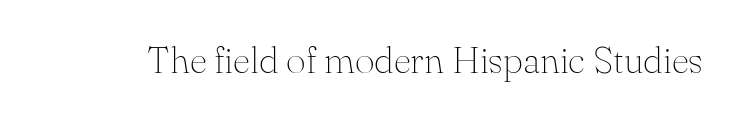
The image shows 38 px thin serif type, upright; set normal letter spacing, not underlined; medium stroke contrast and a small x-height.
